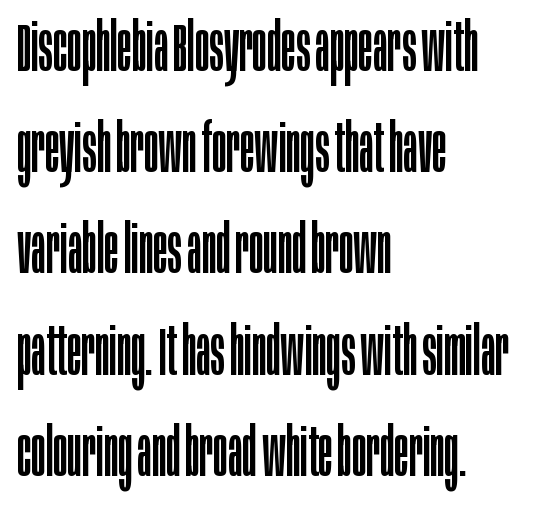
The image shows 67 px regular-weight, condensed sans-serif type, upright; set left-aligned, normal line spacing (1.51x), normal letter spacing, not underlined; low stroke contrast and a large x-height.
